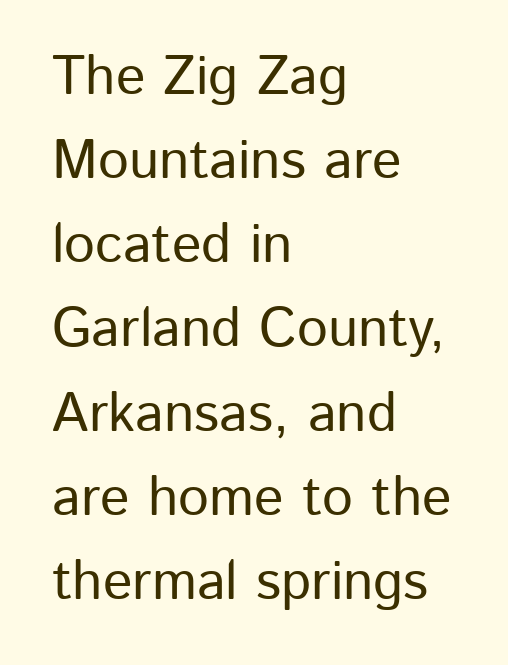
Q: Is the text italic (slanted)? A: No, it is upright.
Q: Is the typeface a serif or a sans-serif typeface? A: Sans-serif.
Q: Is the text underlined? A: No.
Q: How is the paragraph aligned? A: Left-aligned.
Q: Is the spacing between letters normal or unusually wide? A: Normal.
Q: Is the spacing between lines tight, normal or loose? A: Normal.
Q: Width (condensed, normal, or wide)? A: Normal.
Q: Stroke contrast? A: Low.
Q: x-height? A: Medium.
Q: Monospaced? A: No.
